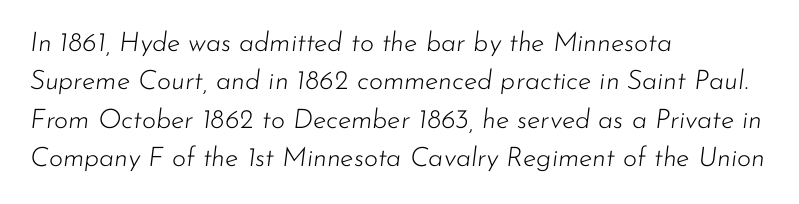
When letters slant like this, we call the style italic. Casual observation: everything's shoved over to the left. This sample keeps an unexceptional amount of space between lines. Unmarked baselines from the first word to the last.
